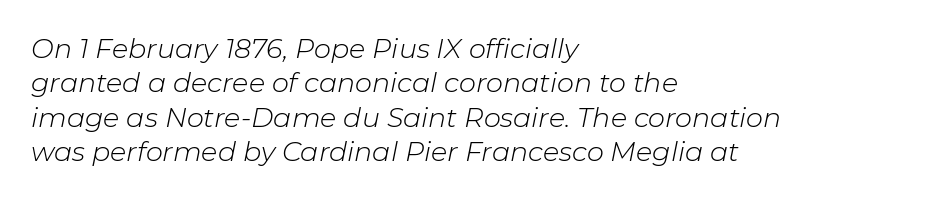
The string is rendered with underlining switched off. The face used here is rendered with its standard letterfit. The rows are spaced the way most documents space them. A student would call this left alignment; a typographer would say flush left, rag right.
